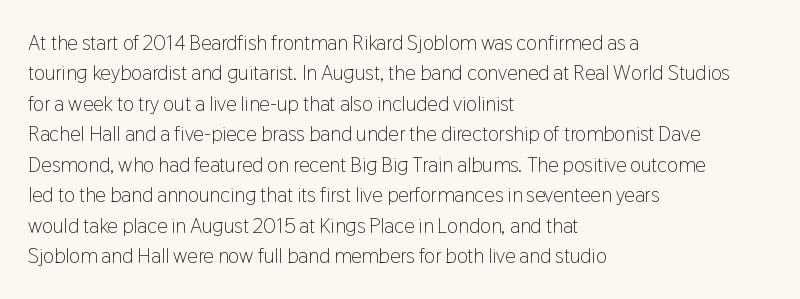
{"italic": "no", "bold": "no", "underline": "no", "align": "left", "line_spacing": "normal", "line_spacing_ratio": 1.45, "letter_spacing": "normal", "letter_spacing_em": 0.0, "glyph_px": 21}
